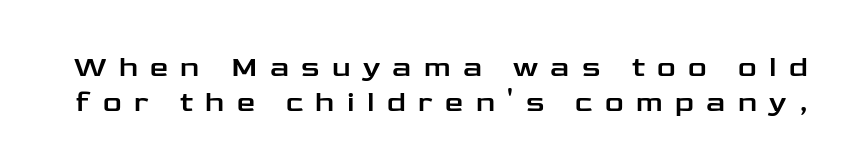
Rendered with straight, roman letterforms. The tracking jumps out immediately: characters are airy and widely separated. Is this a fixed-width face? No — the glyphs have proportional, varying widths. Type without underlining. Serifs: no, the terminals of the letterforms are clean.
